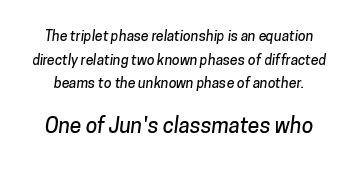
The image shows 21 px text type; set normal line spacing (1.68x), normal letter spacing, not underlined; the second (bottom) block is 1.5x larger.
